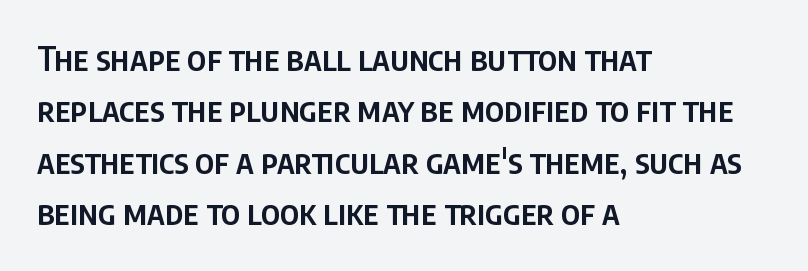
{"serif": "no", "italic": "no", "bold": "semi", "weight": "semibold", "width": "condensed", "stroke_contrast": "low", "x_height": "large", "monospaced": "no", "underline": "no", "align": "left", "line_spacing": "normal", "line_spacing_ratio": 1.56, "letter_spacing": "normal", "letter_spacing_em": 0.0, "glyph_px": 33}
